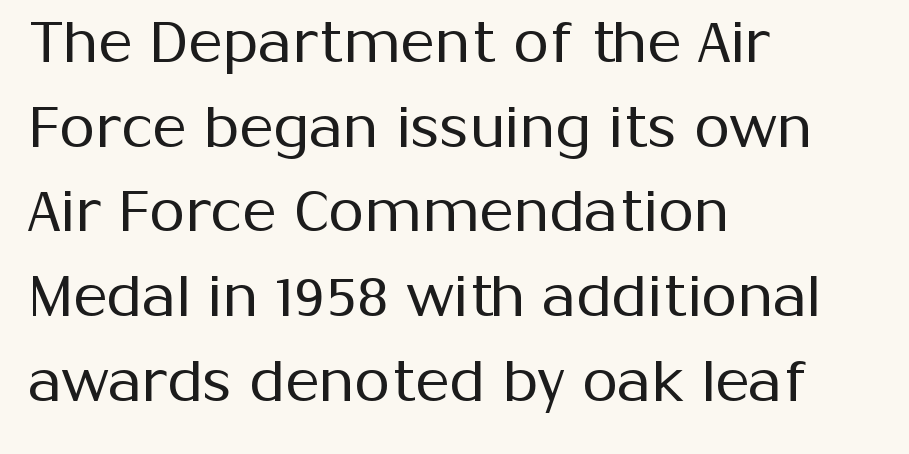
Q: Is the text bold? A: No.
Q: Is the text italic (slanted)? A: No, it is upright.
Q: Is the typeface a serif or a sans-serif typeface? A: Sans-serif.
Q: Is the text underlined? A: No.
Q: How is the paragraph aligned? A: Left-aligned.
Q: Is the spacing between letters normal or unusually wide? A: Normal.
Q: Is the spacing between lines tight, normal or loose? A: Normal.
Q: Width (condensed, normal, or wide)? A: Normal.
Q: Stroke contrast? A: Medium.
Q: x-height? A: Medium.
Q: Monospaced? A: No.
